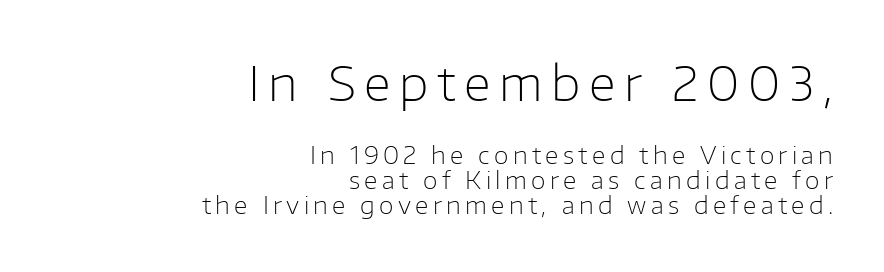
Block one is the big one; block two sits smaller underneath. The face used here is proportionally spaced, like ordinary book or web type. No heavy texture on the line: the type isn't bold. The area under the type is left untouched. The passage shown is typeset with a sans-serif family. This sample is right-justified, so line beginnings fall wherever the words allow.
